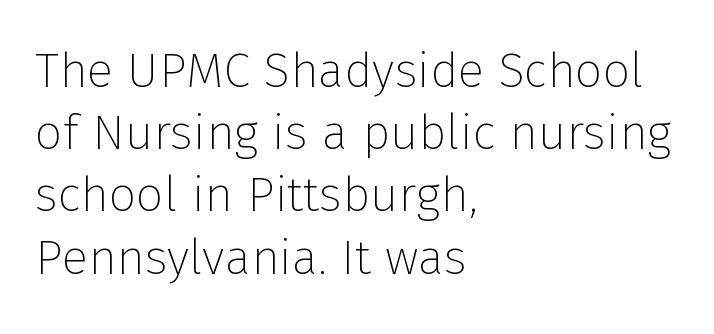
The image shows 49 px thin sans-serif type, upright; set left-aligned, normal line spacing (1.27x), normal letter spacing, not underlined; low stroke contrast and a medium x-height.
